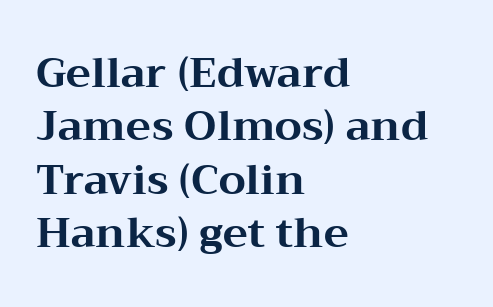
Q: Is the text bold? A: Yes.
Q: Is the text italic (slanted)? A: No, it is upright.
Q: Is the typeface a serif or a sans-serif typeface? A: Serif.
Q: Is the text underlined? A: No.
Q: How is the paragraph aligned? A: Left-aligned.
Q: Is the spacing between letters normal or unusually wide? A: Normal.
Q: Is the spacing between lines tight, normal or loose? A: Normal.
Q: Width (condensed, normal, or wide)? A: Wide.
Q: Stroke contrast? A: Medium.
Q: x-height? A: Medium.
Q: Monospaced? A: No.
